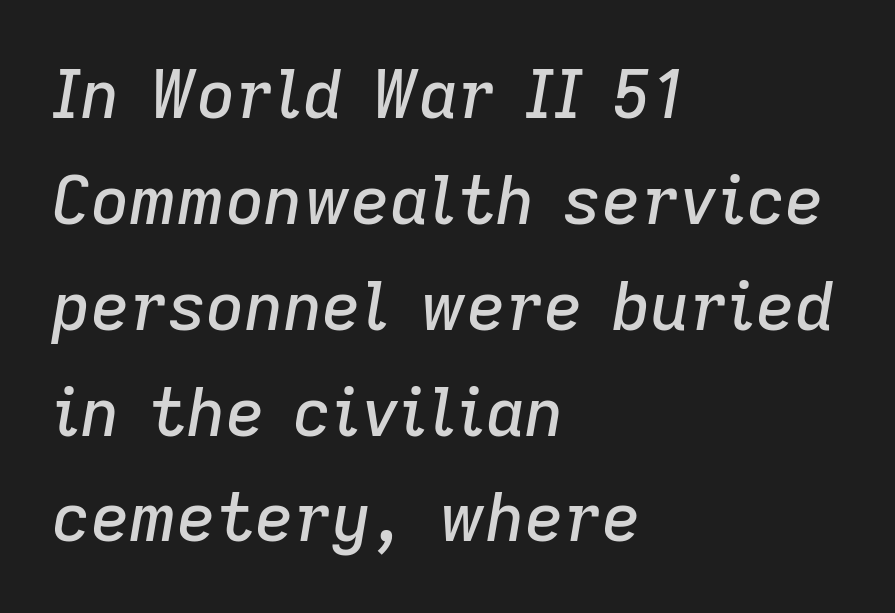
The image shows 67 px text type, italic (leaning right); set left-aligned, normal line spacing (1.58x), normal letter spacing, not underlined; low stroke contrast and a medium x-height.
